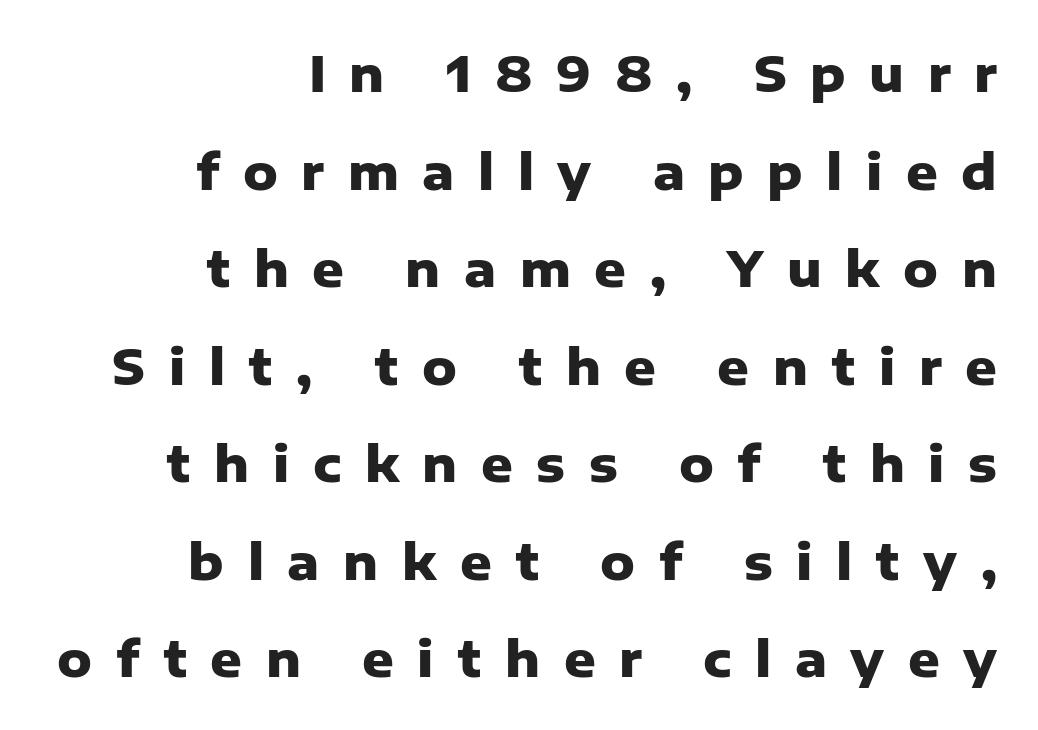
{"serif": "no", "italic": "no", "bold": "yes", "weight": "heavy", "width": "normal", "stroke_contrast": "low", "x_height": "medium", "monospaced": "no", "underline": "no", "align": "right", "line_spacing": "loose", "line_spacing_ratio": 1.99, "letter_spacing": "wide", "letter_spacing_em": 0.48, "glyph_px": 49}
